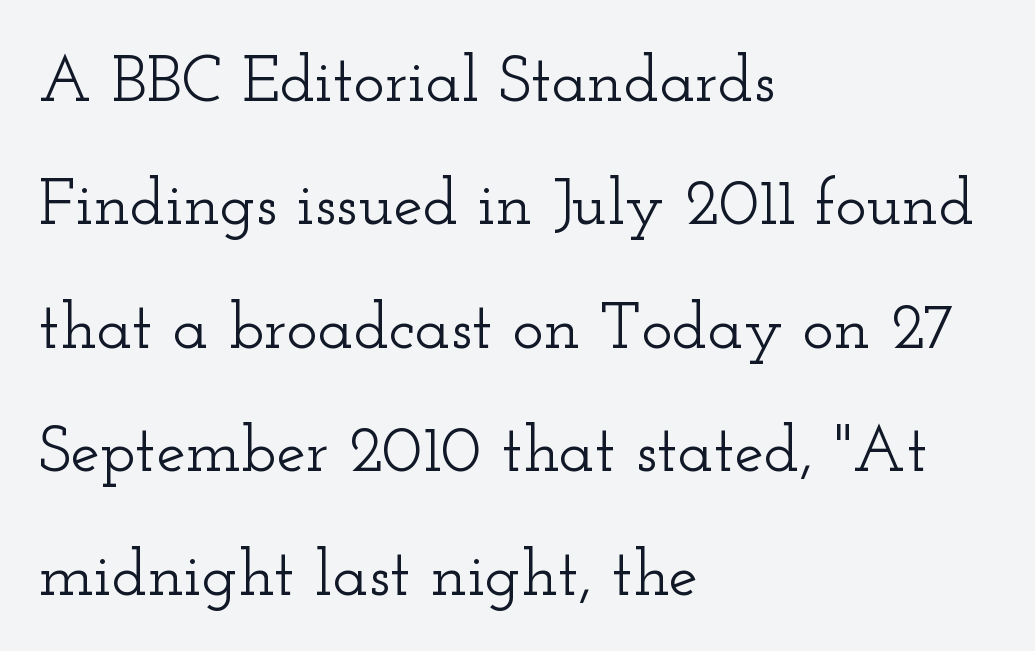
Q: Is the text italic (slanted)? A: No, it is upright.
Q: Is the typeface a serif or a sans-serif typeface? A: Serif.
Q: Is the text underlined? A: No.
Q: How is the paragraph aligned? A: Left-aligned.
Q: Is the spacing between letters normal or unusually wide? A: Normal.
Q: Width (condensed, normal, or wide)? A: Wide.
Q: Stroke contrast? A: Low.
Q: x-height? A: Small.
Q: Monospaced? A: No.
